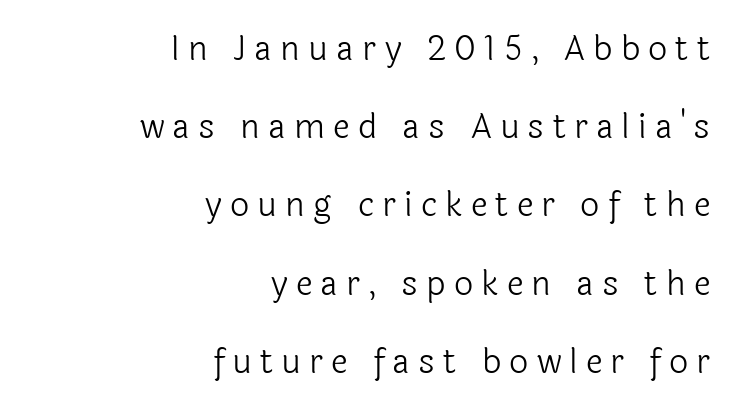
The letters look calm and open, with moderate or lighter stems. Horizontal alignment here is rightward, an uncommon choice for prose. The lettering stays uniformly vertical, giving the passage a roman look. What's the leading like? Stretched, with rows far apart. The baseline area is clear. Looks like regular typesetting: each glyph gets only the width it needs.
